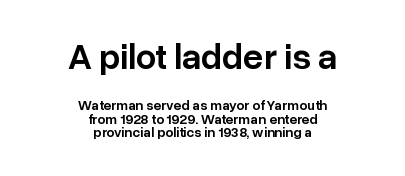
The image shows 36 px semibold sans-serif type, upright; set centered, tight line spacing (0.96x), normal letter spacing, not underlined; the first (top) block is 2.57x larger; low stroke contrast and a medium x-height.
